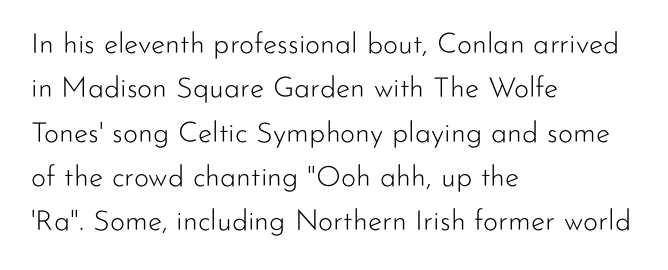
A quiet, ordinary-to-light weight characterises the typeface. To sum up the face: it is a sans, with no serifs. Has an underline been added? It has not. These lines are set flush left with a ragged right edge. Italic: no, the glyphs are upright roman.
